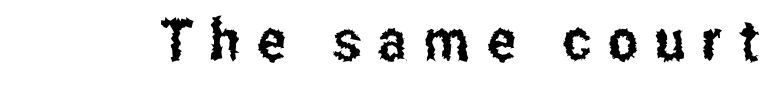
{"serif": "no", "italic": "no", "width": "condensed", "stroke_contrast": "low", "x_height": "medium", "monospaced": "no", "underline": "no", "letter_spacing": "wide", "letter_spacing_em": 0.3, "glyph_px": 57}
